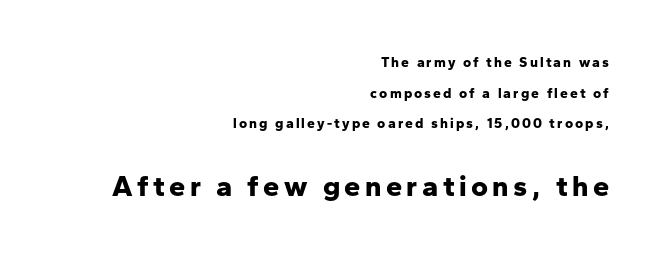
{"serif": "no", "italic": "no", "bold": "yes", "weight": "bold", "width": "normal", "stroke_contrast": "low", "x_height": "medium", "monospaced": "no", "underline": "no", "align": "right", "line_spacing": "loose", "line_spacing_ratio": 2.18, "larger_block": "second", "size_ratio": 2.07, "glyph_px": 29}
